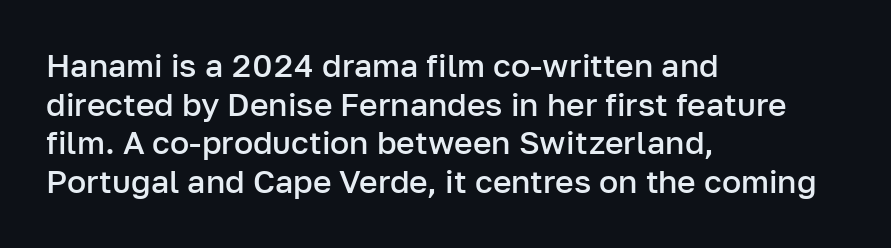
{"serif": "no", "italic": "no", "bold": "semi", "weight": "semibold", "width": "normal", "stroke_contrast": "low", "x_height": "medium", "monospaced": "no", "underline": "no", "align": "left", "line_spacing_ratio": 1.21, "letter_spacing": "normal", "letter_spacing_em": 0.0, "glyph_px": 32}
